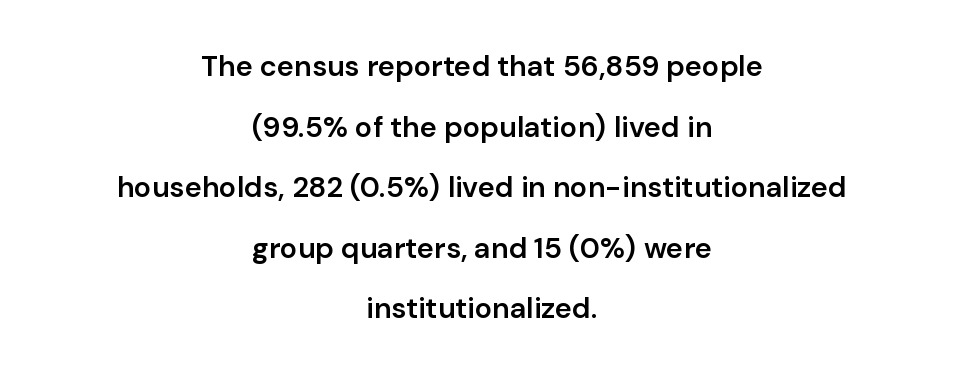
The image shows 29 px semibold sans-serif type, upright; set centered, loose line spacing (2.09x), normal letter spacing, not underlined; low stroke contrast and a medium x-height.
